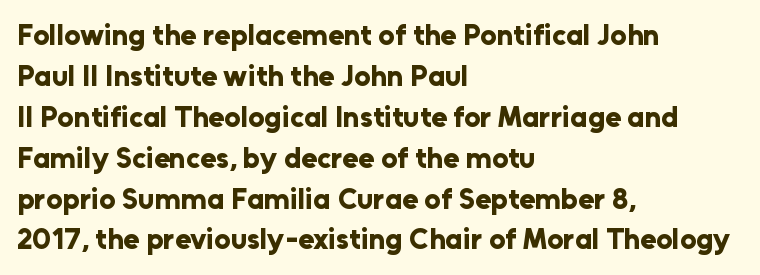
Q: Is the text bold? A: Yes.
Q: Is the text italic (slanted)? A: No, it is upright.
Q: Is the typeface a serif or a sans-serif typeface? A: Sans-serif.
Q: Is the text underlined? A: No.
Q: How is the paragraph aligned? A: Left-aligned.
Q: Is the spacing between letters normal or unusually wide? A: Normal.
Q: Is the spacing between lines tight, normal or loose? A: Normal.
Q: Width (condensed, normal, or wide)? A: Normal.
Q: Stroke contrast? A: Low.
Q: x-height? A: Medium.
Q: Monospaced? A: No.
